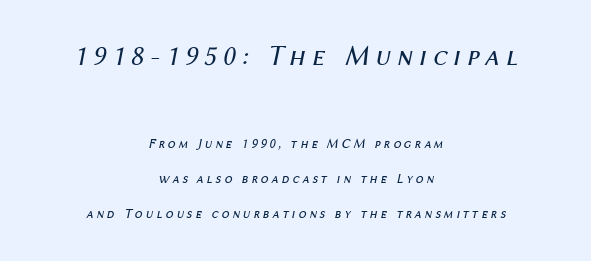
How would I describe the line gaps? Wide and relaxed. Here the designer chose a conventional face with non-uniform glyph widths. Is this a heavy cut? Hardly; it is regular or lighter. There is plenty of visible air inserted between adjacent glyphs. This is oblique type, the kind used for emphasis or titles. The rendering shrinks the type as you move from the upper chunk to the lower.
